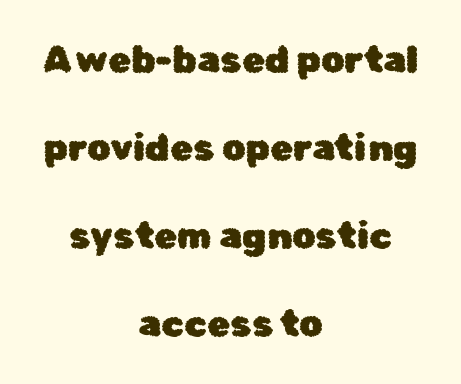
The image shows 37 px sans-serif type, upright; set centered, loose line spacing (2.38x), normal letter spacing, not underlined; low stroke contrast and a medium x-height.
